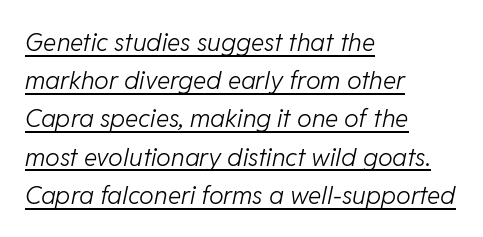
{"italic": "yes", "lean": "right", "slant_degrees": 11, "bold": "no", "underline": "yes", "align": "left", "line_spacing": "normal", "line_spacing_ratio": 1.53, "letter_spacing": "normal", "letter_spacing_em": 0.0, "glyph_px": 25}
